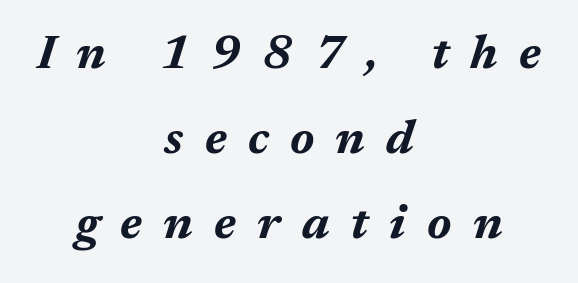
The image shows 48 px bold type, italic (leaning right); set centered, line spacing 1.77x, unusually wide letter spacing (+0.44 em), not underlined; medium stroke contrast and a medium x-height.
